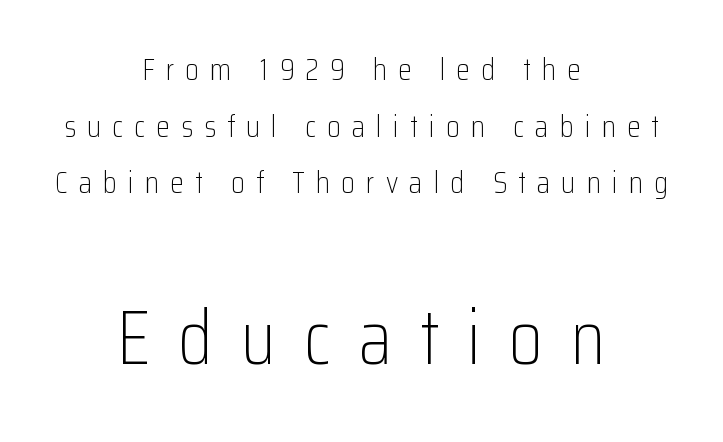
Typesetter's note — lower block bumped up in size, upper block left smaller. The letterforms stand isolated, each surrounded by extra space. The zone under the glyphs is completely vacant. Is this a fixed-width face? No — the glyphs have proportional, varying widths. To sum up the face: it is a sans, with no serifs.
